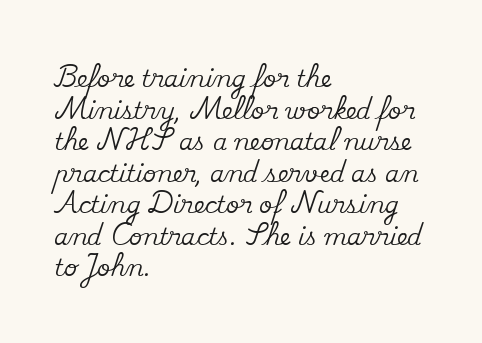
The image shows 23 px text type; set left-aligned, normal line spacing (1.37x), normal letter spacing, not underlined.
